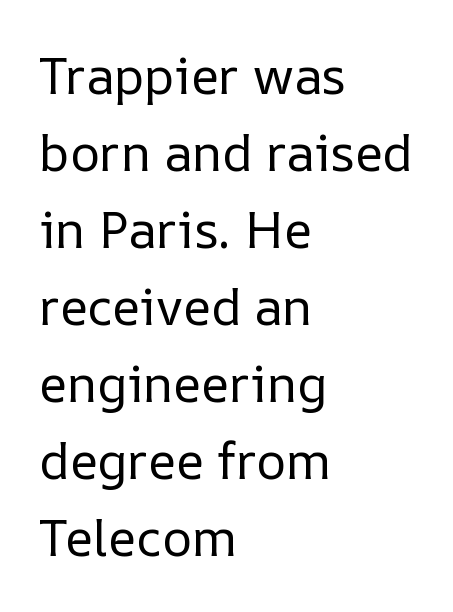
{"italic": "no", "bold": "no", "weight": "regular", "width": "normal", "stroke_contrast": "low", "x_height": "medium", "monospaced": "no", "underline": "no", "align": "left", "line_spacing": "normal", "line_spacing_ratio": 1.51, "letter_spacing": "normal", "letter_spacing_em": 0.0, "glyph_px": 51}
